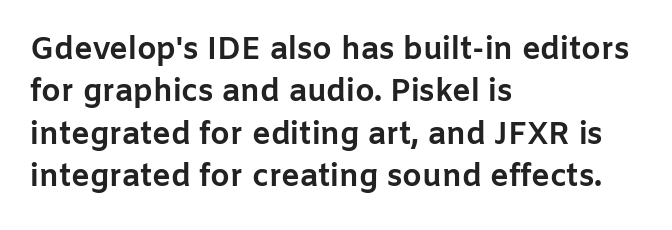
The image shows 31 px bold sans-serif type, upright; set left-aligned, normal line spacing (1.37x), normal letter spacing, not underlined; low stroke contrast and a medium x-height.
